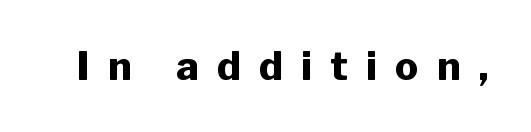
The image shows 39 px heavy sans-serif type, upright; set unusually wide letter spacing (+0.47 em), not underlined; low stroke contrast and a medium x-height.
